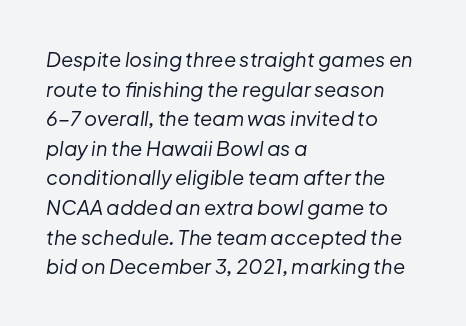
{"italic": "yes", "lean": "right", "slant_degrees": 8, "bold": "no", "underline": "no", "align": "left", "line_spacing": "normal", "line_spacing_ratio": 1.48, "letter_spacing": "normal", "letter_spacing_em": 0.0, "glyph_px": 20}
